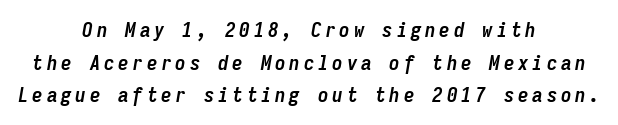
Q: Is the text bold? A: Yes.
Q: Is the text italic (slanted)? A: Yes, it leans right by about 9 degrees.
Q: Is the text underlined? A: No.
Q: How is the paragraph aligned? A: Centered.
Q: Is the spacing between lines tight, normal or loose? A: Normal.
